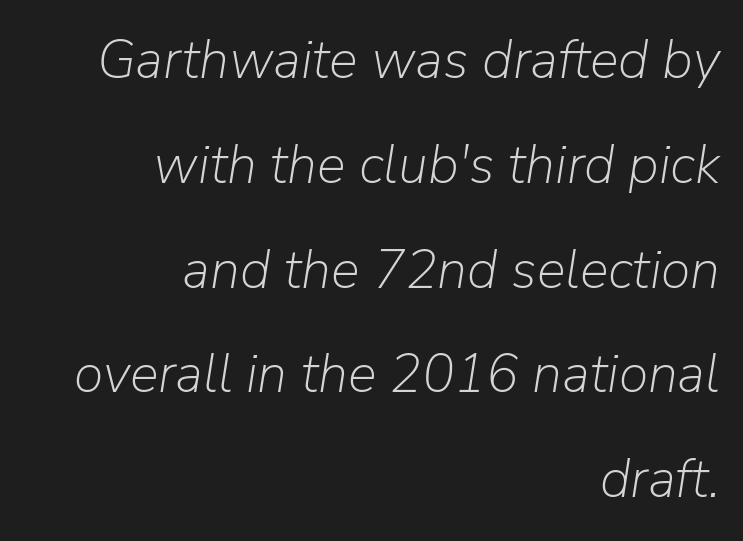
The letterforms sit at book weight or below. You could not count columns in this text — the font is proportionally spaced. Letters rest on an invisible, unmarked baseline. In CSS terms this would be text-align: right.
